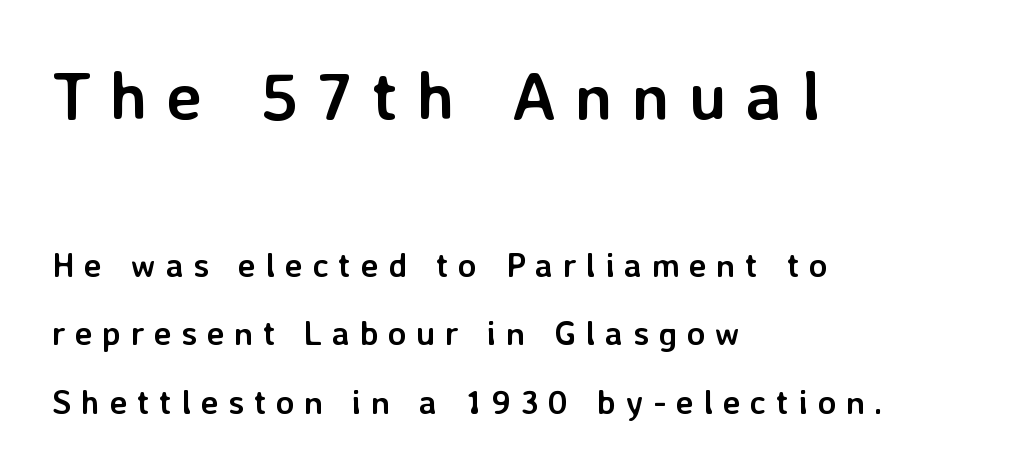
Q: Is the text bold? A: Yes.
Q: Is the text italic (slanted)? A: No, it is upright.
Q: Is the typeface a serif or a sans-serif typeface? A: Sans-serif.
Q: Is the text underlined? A: No.
Q: How is the paragraph aligned? A: Left-aligned.
Q: Is the spacing between letters normal or unusually wide? A: Unusually wide.
Q: Is the spacing between lines tight, normal or loose? A: Loose.
Q: Which block of text is set in a larger size, the first (top) or the second (bottom)? A: The first (top) one.
Q: Width (condensed, normal, or wide)? A: Normal.
Q: Stroke contrast? A: Low.
Q: x-height? A: Medium.
Q: Monospaced? A: No.
